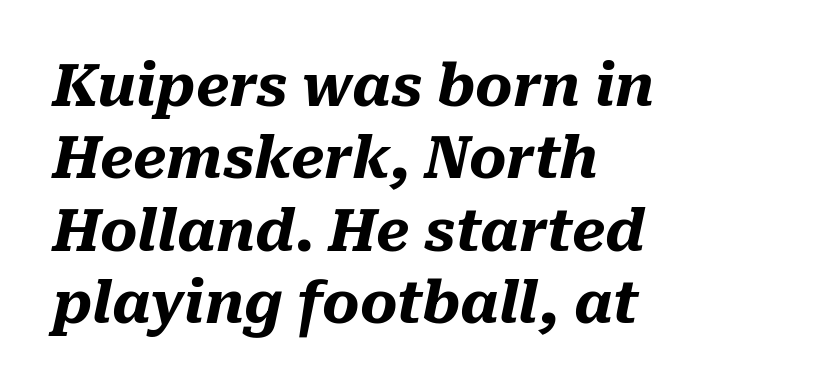
Q: Is the text bold? A: Yes.
Q: Is the text italic (slanted)? A: Yes, it leans right by about 10 degrees.
Q: Is the text underlined? A: No.
Q: How is the paragraph aligned? A: Left-aligned.
Q: Is the spacing between letters normal or unusually wide? A: Normal.
Q: Is the spacing between lines tight, normal or loose? A: Normal.
Q: Width (condensed, normal, or wide)? A: Normal.
Q: Stroke contrast? A: Medium.
Q: x-height? A: Medium.
Q: Monospaced? A: No.
